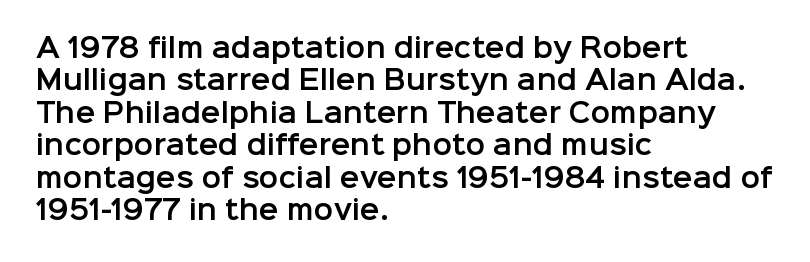
Q: Is the text italic (slanted)? A: No, it is upright.
Q: Is the text underlined? A: No.
Q: How is the paragraph aligned? A: Left-aligned.
Q: Is the spacing between letters normal or unusually wide? A: Normal.
Q: Is the spacing between lines tight, normal or loose? A: Normal.
